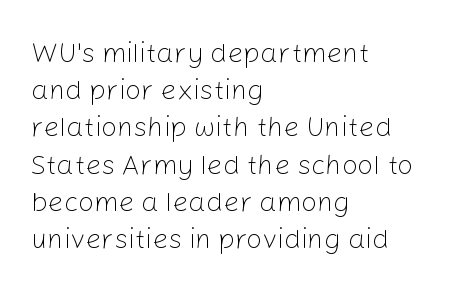
{"serif": "no", "italic": "no", "bold": "no", "weight": "light", "width": "normal", "stroke_contrast": "low", "x_height": "medium", "monospaced": "no", "underline": "no", "align": "left", "line_spacing": "normal", "line_spacing_ratio": 1.33, "letter_spacing": "normal", "letter_spacing_em": 0.0, "glyph_px": 28}
